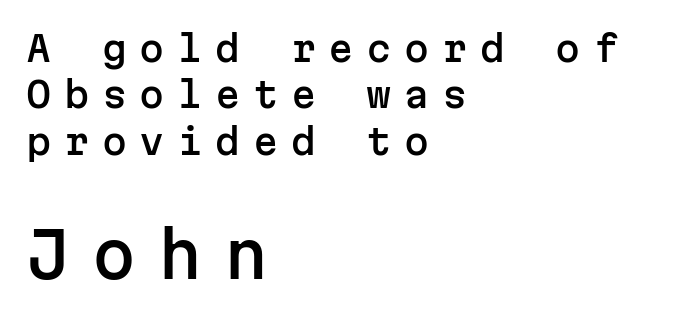
Every character sits straight up, as roman type does. Fixed-width glyphs throughout — classic coding-font behaviour. The lines in this sample share a left origin and differ only in where they stop. The words here are not underlined. Observe the wide spacing: letters keep a clear distance from each other. Observe the absence of serifs on each vertical stroke in this sample.
